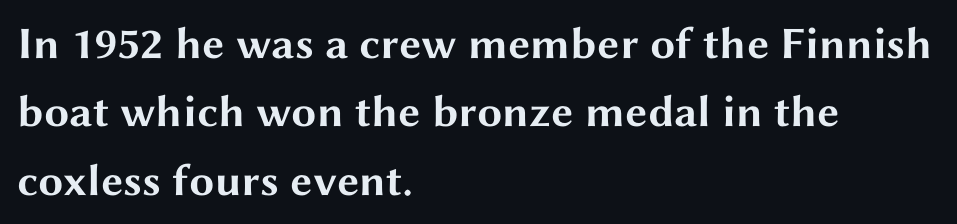
The image shows 45 px bold, wide sans-serif type, upright; set left-aligned, normal line spacing (1.52x), normal letter spacing, not underlined; medium stroke contrast and a medium x-height.
